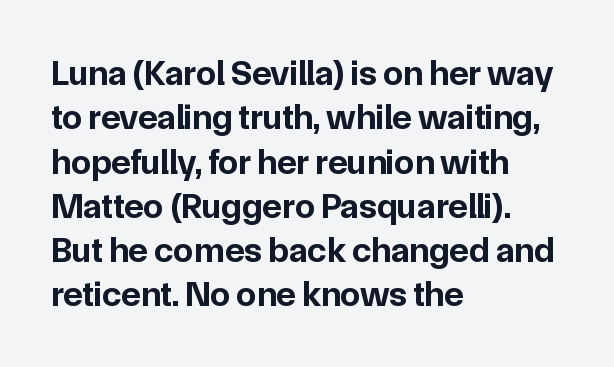
Q: Is the text bold? A: Yes.
Q: Is the text italic (slanted)? A: No, it is upright.
Q: Is the typeface a serif or a sans-serif typeface? A: Sans-serif.
Q: Is the text underlined? A: No.
Q: How is the paragraph aligned? A: Left-aligned.
Q: Is the spacing between letters normal or unusually wide? A: Normal.
Q: Width (condensed, normal, or wide)? A: Normal.
Q: Stroke contrast? A: Low.
Q: x-height? A: Medium.
Q: Monospaced? A: No.
